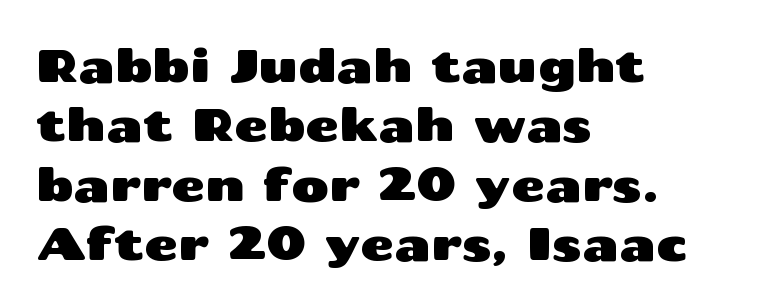
The image shows 46 px wide sans-serif type, upright; set left-aligned, normal line spacing (1.29x), normal letter spacing, not underlined; medium stroke contrast and a medium x-height.
